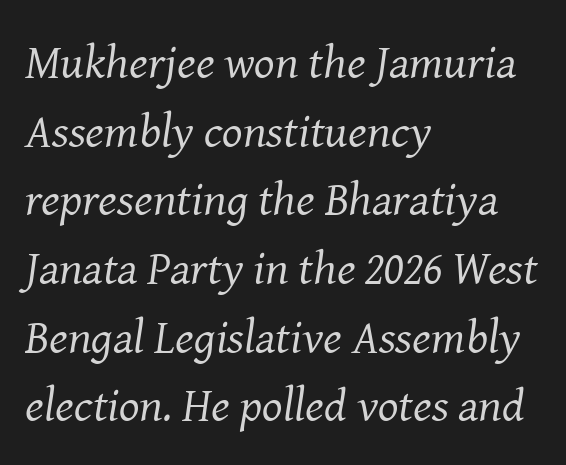
{"serif": "yes", "italic": "yes", "lean": "right", "slant_degrees": 8, "bold": "no", "weight": "regular", "width": "normal", "stroke_contrast": "medium", "x_height": "medium", "monospaced": "no", "underline": "no", "align": "left", "line_spacing": "normal", "line_spacing_ratio": 1.43, "letter_spacing": "normal", "letter_spacing_em": 0.0, "glyph_px": 48}
